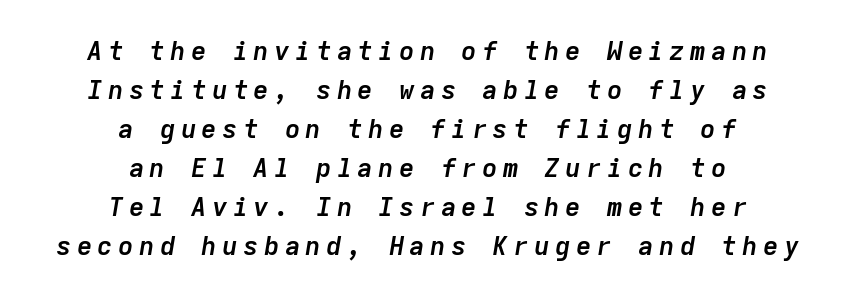
{"italic": "yes", "lean": "right", "slant_degrees": 9, "bold": "yes", "underline": "no", "align": "center", "line_spacing": "normal", "line_spacing_ratio": 1.5, "letter_spacing": "wide", "letter_spacing_em": 0.2, "glyph_px": 26}
